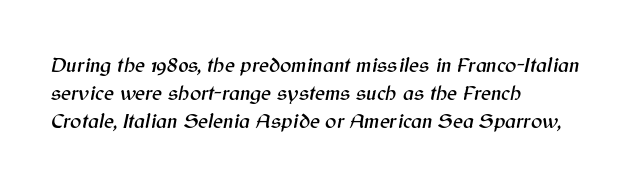
The image shows 21 px text type, italic (leaning right); set left-aligned, normal line spacing (1.34x), normal letter spacing, not underlined.
